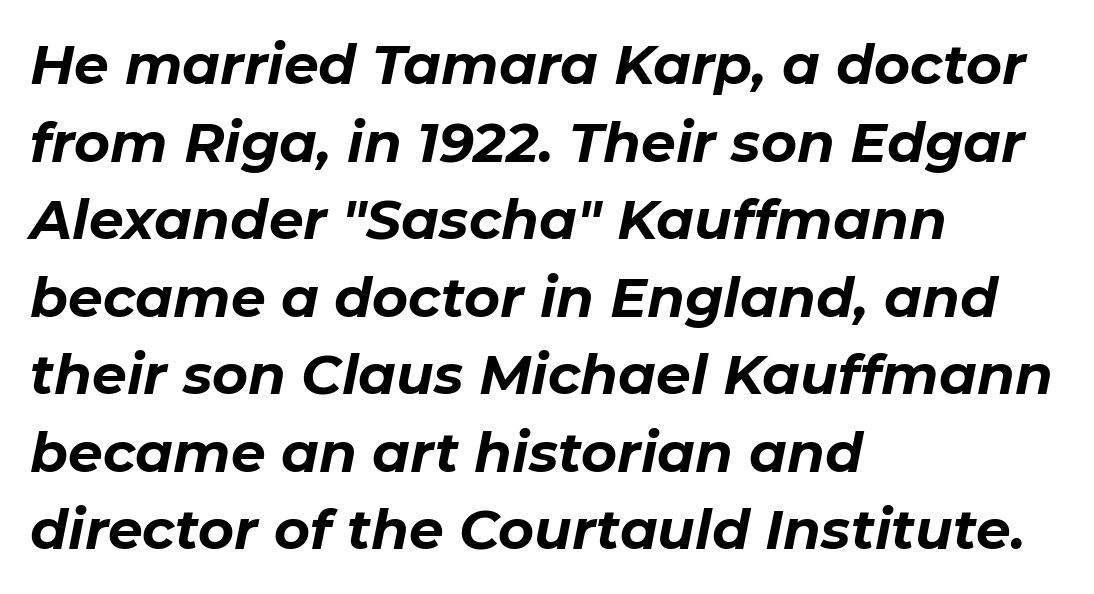
The image shows 55 px bold type, italic (leaning right); set left-aligned, normal line spacing (1.41x), normal letter spacing, not underlined; low stroke contrast and a medium x-height.
